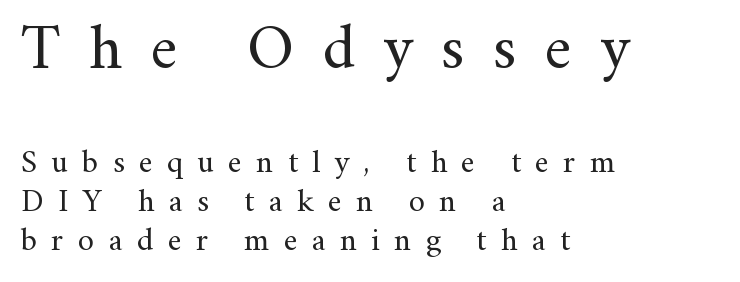
Q: Is the text bold? A: No.
Q: Is the text italic (slanted)? A: No, it is upright.
Q: Is the typeface a serif or a sans-serif typeface? A: Serif.
Q: Is the text underlined? A: No.
Q: How is the paragraph aligned? A: Left-aligned.
Q: Is the spacing between letters normal or unusually wide? A: Unusually wide.
Q: Which block of text is set in a larger size, the first (top) or the second (bottom)? A: The first (top) one.
Q: Width (condensed, normal, or wide)? A: Normal.
Q: Stroke contrast? A: Medium.
Q: x-height? A: Small.
Q: Monospaced? A: No.
